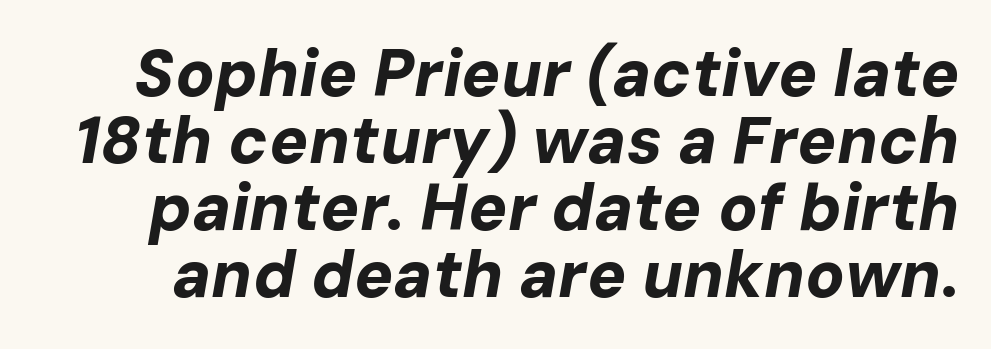
{"italic": "yes", "lean": "right", "slant_degrees": 10, "bold": "yes", "weight": "bold", "width": "normal", "stroke_contrast": "low", "x_height": "medium", "monospaced": "no", "underline": "no", "line_spacing": "tight", "line_spacing_ratio": 1.03, "letter_spacing": "normal", "letter_spacing_em": 0.0, "glyph_px": 65}
